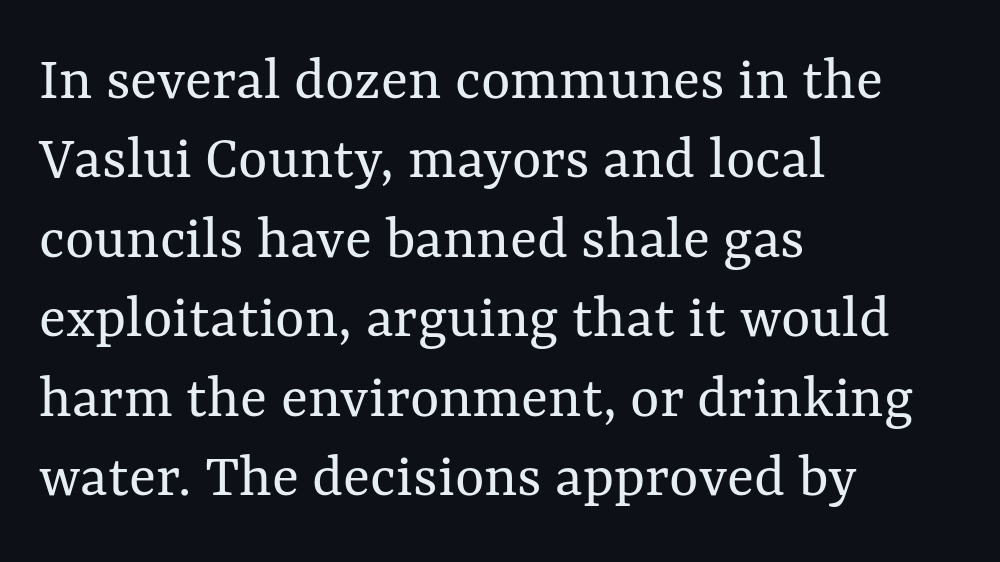
Quick note: underline off. Rendered with straight, roman letterforms. The lines sit at an ordinary, default distance from one another. Does the copy run flush right? No — it runs flush left. How are the letters spaced? Ordinarily, with no added tracking. Think of a printed novel: that variable character pitch is what you see here.
